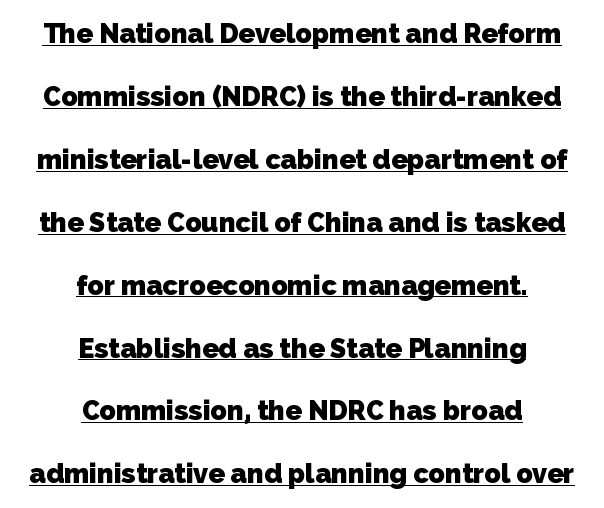
A typesetter would call this zero additional tracking. The rag falls on both sides of this text block equally. This is underlined copy, the kind a proofreader might mark for attention. Successive baselines arrive slowly, with a big drop between each. The rendering uses a bold face; every stroke is thick and dark.
